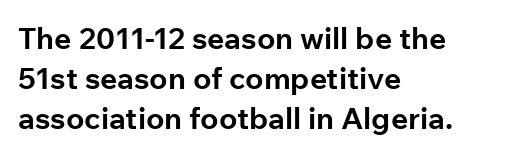
{"serif": "no", "italic": "no", "bold": "yes", "weight": "bold", "width": "normal", "stroke_contrast": "low", "x_height": "medium", "monospaced": "no", "underline": "no", "align": "left", "line_spacing": "normal", "line_spacing_ratio": 1.33, "letter_spacing": "normal", "letter_spacing_em": 0.0, "glyph_px": 30}
